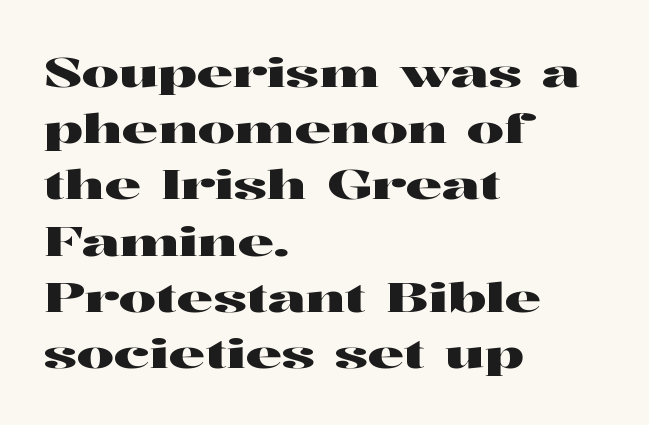
The glyphs are unaccompanied by any horizontal stroke below them. Horizontal alignment here is leftward, the default for most running prose. Inter-character spacing is left at the font's built-in metrics. The letters carry serifs — small finishing strokes at the ends of their stems. Is this a fixed-width face? No — the glyphs have proportional, varying widths. Is there much room between lines? A standard amount, neither cramped nor airy.
